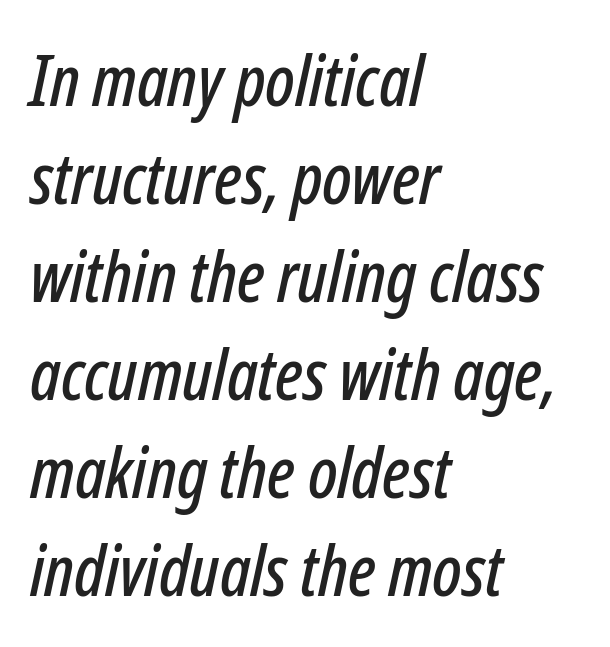
Q: Is the text italic (slanted)? A: Yes, it leans right by about 12 degrees.
Q: Is the text underlined? A: No.
Q: How is the paragraph aligned? A: Left-aligned.
Q: Is the spacing between letters normal or unusually wide? A: Normal.
Q: Is the spacing between lines tight, normal or loose? A: Normal.
Q: Width (condensed, normal, or wide)? A: Condensed.
Q: Stroke contrast? A: Low.
Q: x-height? A: Medium.
Q: Monospaced? A: No.
